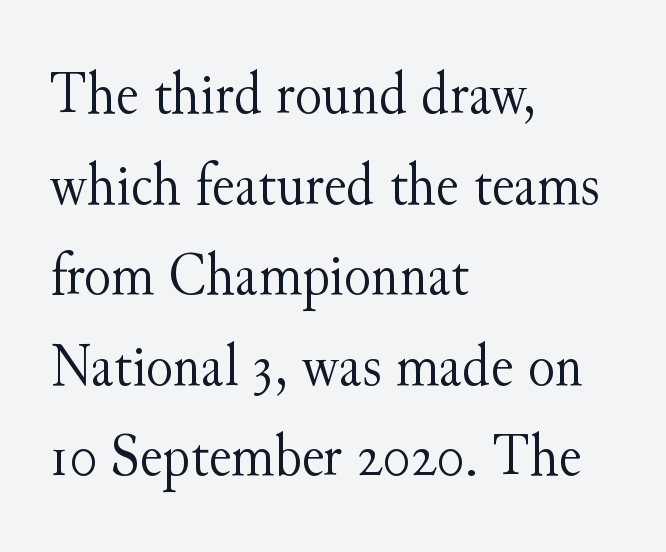
{"serif": "yes", "italic": "no", "bold": "no", "weight": "light", "width": "normal", "stroke_contrast": "medium", "x_height": "small", "monospaced": "no", "underline": "no", "align": "left", "line_spacing": "normal", "line_spacing_ratio": 1.46, "letter_spacing": "normal", "letter_spacing_em": 0.0, "glyph_px": 62}
